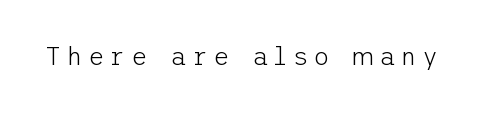
Q: Is the text bold? A: No.
Q: Is the text italic (slanted)? A: No, it is upright.
Q: Is the text underlined? A: No.
Q: Is the spacing between letters normal or unusually wide? A: Unusually wide.
